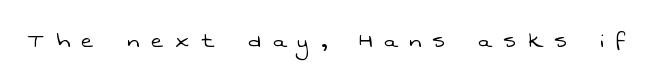
{"bold": "no", "underline": "no", "letter_spacing": "wide", "letter_spacing_em": 0.45, "glyph_px": 27}
